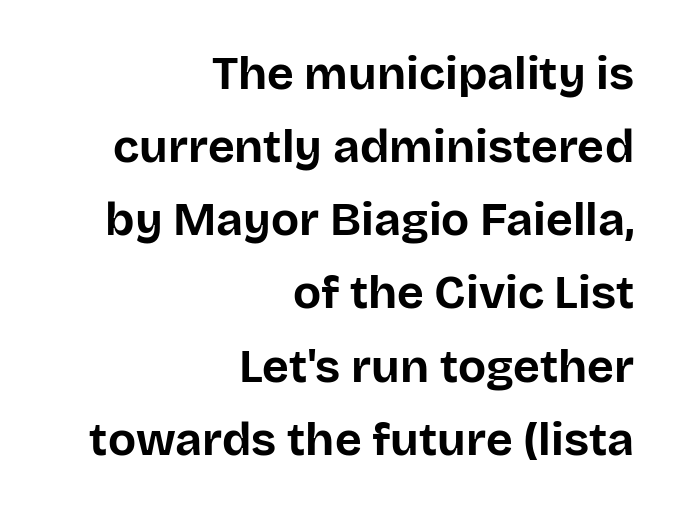
A normal amount of white space separates one row of letters from the next. Words appear dense and cohesive because spacing is normal. Lines of text with bare space underneath. The passage shown is emphatically bold.
